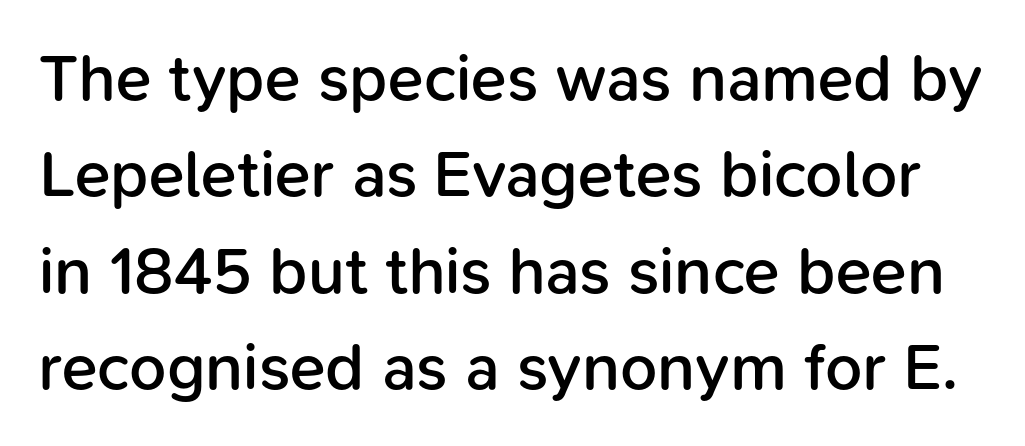
{"serif": "no", "italic": "no", "bold": "semi", "weight": "semibold", "width": "normal", "stroke_contrast": "low", "x_height": "medium", "monospaced": "no", "underline": "no", "line_spacing": "normal", "line_spacing_ratio": 1.46, "letter_spacing": "normal", "letter_spacing_em": 0.0, "glyph_px": 66}
